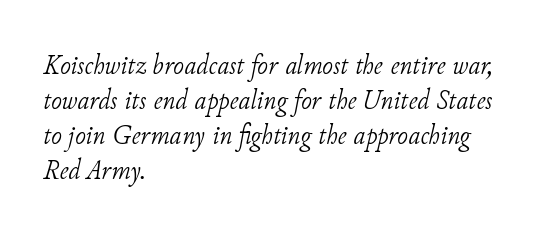
Q: Is the text bold? A: No.
Q: Is the text italic (slanted)? A: Yes, it leans right by about 11 degrees.
Q: Is the typeface a serif or a sans-serif typeface? A: Serif.
Q: Is the text underlined? A: No.
Q: How is the paragraph aligned? A: Left-aligned.
Q: Is the spacing between letters normal or unusually wide? A: Normal.
Q: Width (condensed, normal, or wide)? A: Normal.
Q: Stroke contrast? A: Low.
Q: x-height? A: Small.
Q: Monospaced? A: No.
